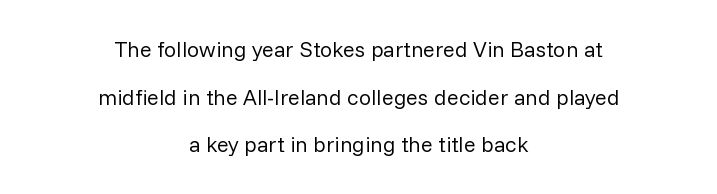
Q: Is the text bold? A: No.
Q: Is the text italic (slanted)? A: No, it is upright.
Q: Is the text underlined? A: No.
Q: How is the paragraph aligned? A: Centered.
Q: Is the spacing between letters normal or unusually wide? A: Normal.
Q: Is the spacing between lines tight, normal or loose? A: Loose.
